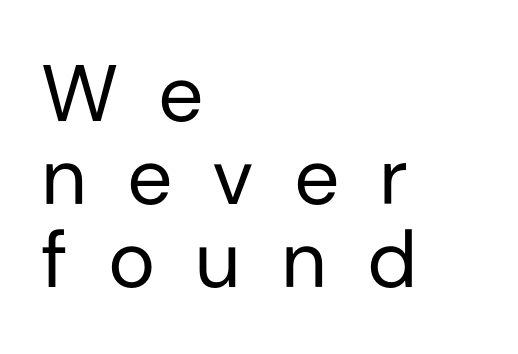
The image shows 80 px regular-weight sans-serif type, upright; set left-aligned, tight line spacing (1.04x), unusually wide letter spacing (+0.5 em), not underlined; low stroke contrast and a medium x-height.
